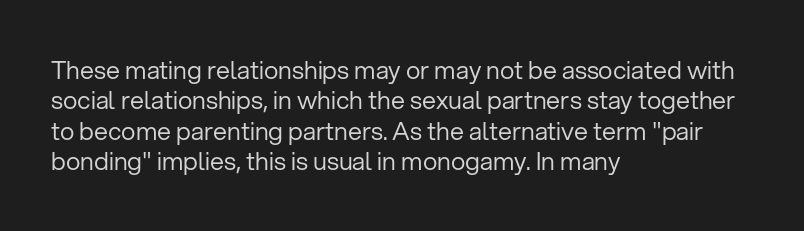
{"italic": "no", "bold": "no", "underline": "no", "align": "left", "line_spacing_ratio": 1.22, "letter_spacing": "normal", "letter_spacing_em": 0.0, "glyph_px": 25}
